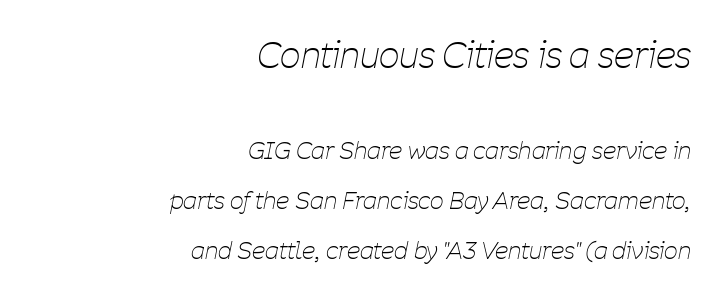
{"italic": "yes", "lean": "right", "slant_degrees": 11, "bold": "no", "weight": "thin", "width": "condensed", "stroke_contrast": "low", "x_height": "medium", "monospaced": "no", "underline": "no", "align": "right", "line_spacing": "loose", "line_spacing_ratio": 2.07, "letter_spacing": "normal", "letter_spacing_em": 0.0, "larger_block": "first", "size_ratio": 1.5, "glyph_px": 36}
